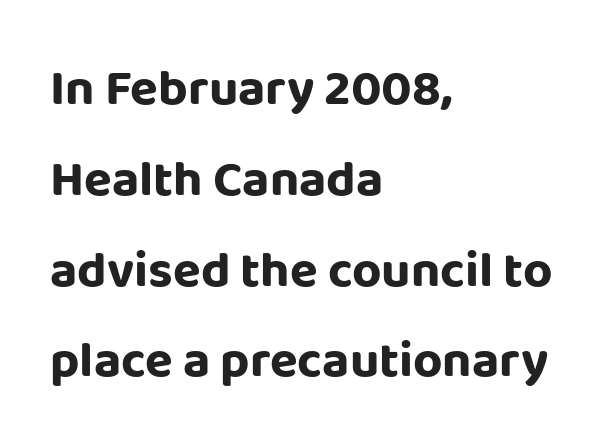
The type family on display is of the sans-serif kind. The horizontal fit of the characters is conventional and even. Descenders are the only things crossing below the line. The specimen reads as upright at a glance. Pretty heavy lettering here — definitely bold.
